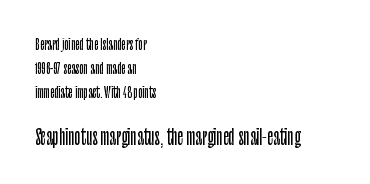
Q: Is the text italic (slanted)? A: No, it is upright.
Q: Is the text underlined? A: No.
Q: How is the paragraph aligned? A: Left-aligned.
Q: Is the spacing between letters normal or unusually wide? A: Normal.
Q: Which block of text is set in a larger size, the first (top) or the second (bottom)? A: The second (bottom) one.
